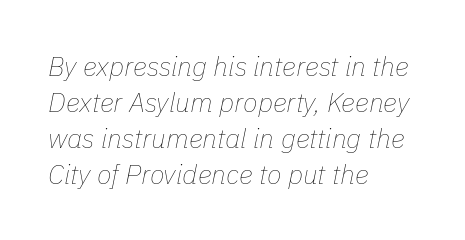
Vertical stems look standard width or narrower in stroke. The font's italic variant was chosen for this text. This block has exactly the height ordinary leading produces. Nobody drew a line under any word here. This rendering leaves character spacing at its baseline value. The text block is weighted toward the left margin, trailing off unevenly rightward.
